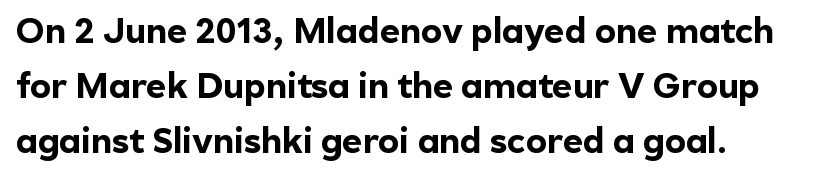
{"serif": "no", "italic": "no", "bold": "yes", "weight": "bold", "width": "normal", "x_height": "medium", "monospaced": "no", "underline": "no", "align": "left", "line_spacing": "normal", "line_spacing_ratio": 1.57, "letter_spacing": "normal", "letter_spacing_em": 0.0, "glyph_px": 35}
